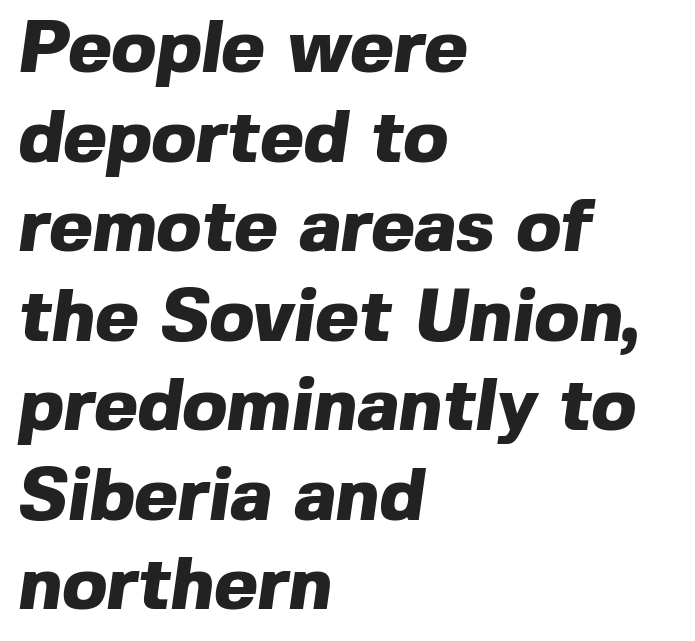
Q: Is the text bold? A: Yes.
Q: Is the typeface a serif or a sans-serif typeface? A: Sans-serif.
Q: Is the text underlined? A: No.
Q: How is the paragraph aligned? A: Left-aligned.
Q: Is the spacing between letters normal or unusually wide? A: Normal.
Q: Width (condensed, normal, or wide)? A: Normal.
Q: x-height? A: Medium.
Q: Monospaced? A: No.
